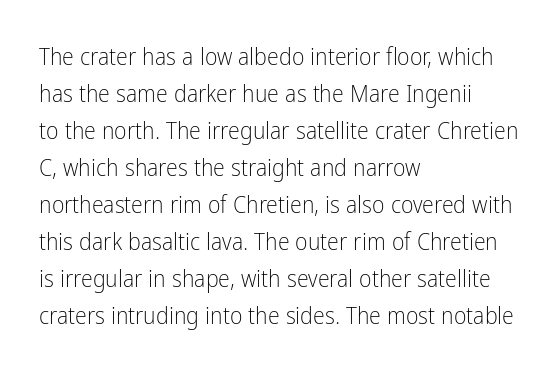
Q: Is the text bold? A: No.
Q: Is the text italic (slanted)? A: No, it is upright.
Q: Is the text underlined? A: No.
Q: How is the paragraph aligned? A: Left-aligned.
Q: Is the spacing between letters normal or unusually wide? A: Normal.
Q: Is the spacing between lines tight, normal or loose? A: Normal.
